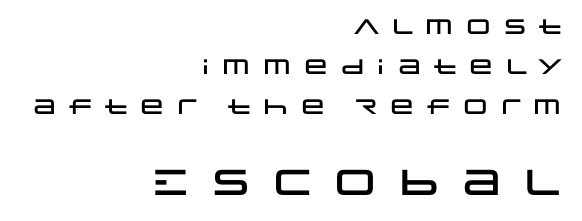
Substantial extra tracking has been applied to these lines. Is the block centered? No — it sits flush against the right margin. This rendering features lettering with no underline. The later block is typeset at a bigger size than the earlier block. This sample uses an upright cut, with every glyph sitting square on the baseline. If you measured baseline to baseline, you'd find a long distance.
